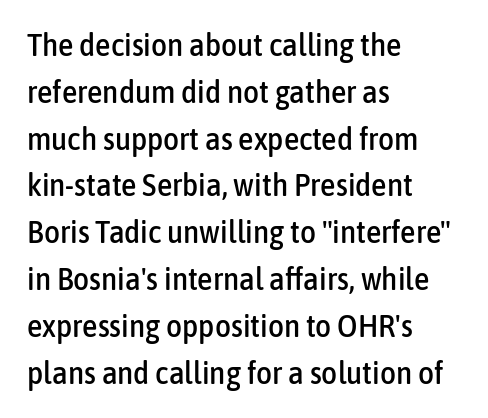
This rendering uses left alignment, leaving the right contour irregular. Between one letter and the next there's only the usual sliver of space. The rendering uses natural spacing where letterforms have individual widths. The foot of each line stays bare and open.
